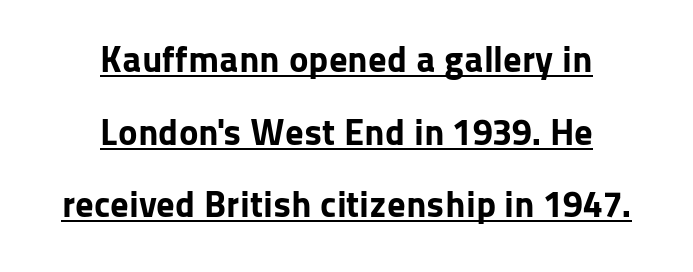
Q: Is the text bold? A: Yes.
Q: Is the text italic (slanted)? A: No, it is upright.
Q: Is the typeface a serif or a sans-serif typeface? A: Sans-serif.
Q: Is the text underlined? A: Yes.
Q: How is the paragraph aligned? A: Centered.
Q: Is the spacing between letters normal or unusually wide? A: Normal.
Q: Is the spacing between lines tight, normal or loose? A: Loose.
Q: Width (condensed, normal, or wide)? A: Normal.
Q: Stroke contrast? A: Low.
Q: x-height? A: Medium.
Q: Monospaced? A: No.
